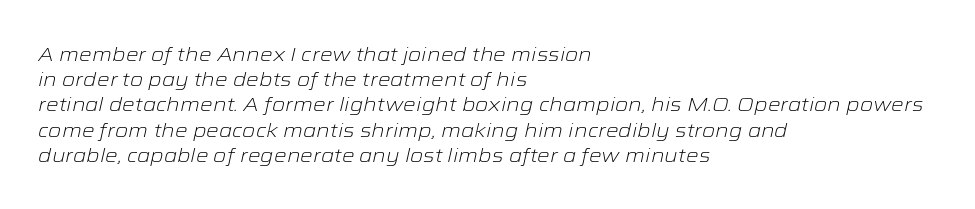
You can tell it's italic because the verticals aren't actually vertical. Tracking here is standard; glyphs follow each other at the usual distance. Bare-footed words on every line. Visually the block forms a straight wall on the left and a jagged coastline on the right.
